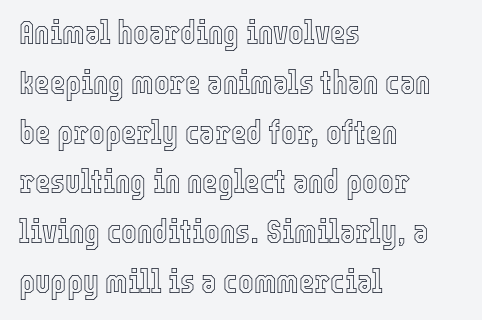
Spacing verdict: proportional, widths tailored to each character. Nothing unusual about the tracking: characters are spaced as the font intends. Horizontal bands of white between lines are of average thickness. Check the space under the baseline: it is left empty. Notice how the passage keeps a crisp vertical edge on the left only. Italic? Not at all — the glyphs are vertical.
